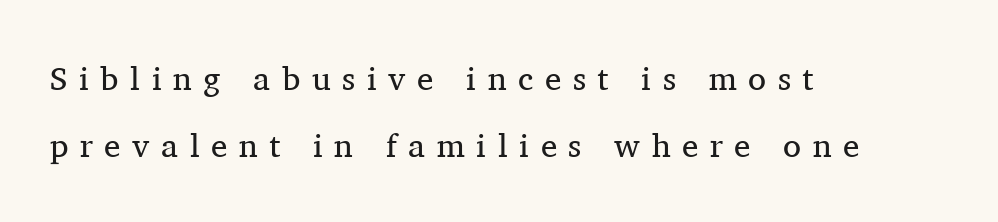
Q: Is the text bold? A: No.
Q: Is the text italic (slanted)? A: No, it is upright.
Q: Is the typeface a serif or a sans-serif typeface? A: Serif.
Q: Is the text underlined? A: No.
Q: How is the paragraph aligned? A: Left-aligned.
Q: Is the spacing between letters normal or unusually wide? A: Unusually wide.
Q: Is the spacing between lines tight, normal or loose? A: Loose.
Q: Width (condensed, normal, or wide)? A: Normal.
Q: Stroke contrast? A: Medium.
Q: x-height? A: Medium.
Q: Monospaced? A: No.
